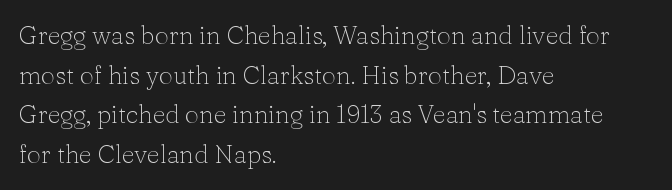
Q: Is the text bold? A: No.
Q: Is the text italic (slanted)? A: No, it is upright.
Q: Is the text underlined? A: No.
Q: How is the paragraph aligned? A: Left-aligned.
Q: Is the spacing between letters normal or unusually wide? A: Normal.
Q: Is the spacing between lines tight, normal or loose? A: Normal.
